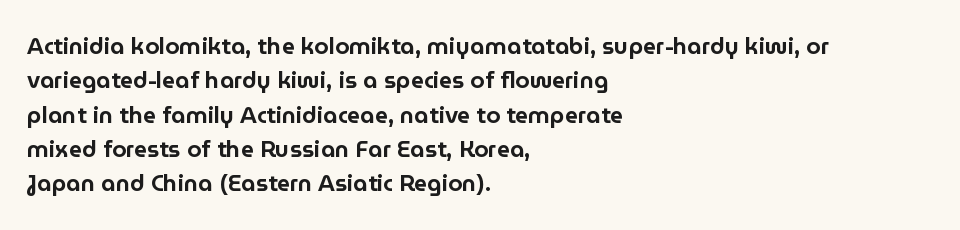
The image shows 23 px text type, upright; set left-aligned, normal line spacing (1.49x), normal letter spacing, not underlined.
